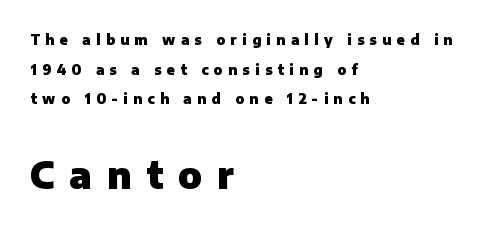
The image shows 38 px heavy sans-serif type, upright; set left-aligned, loose line spacing (2.11x), unusually wide letter spacing (+0.39 em), not underlined; the second (bottom) block is 2.71x larger; low stroke contrast and a medium x-height.
